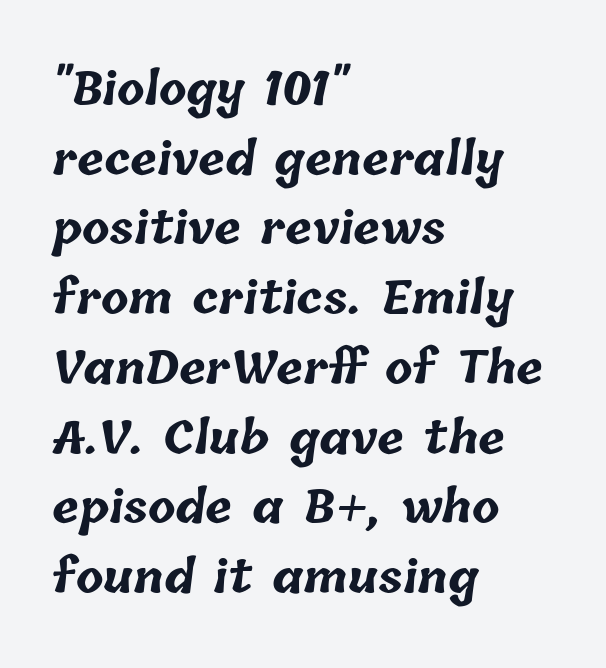
The image shows 45 px bold type; set left-aligned, normal line spacing (1.55x), normal letter spacing, not underlined; low stroke contrast and a medium x-height.
